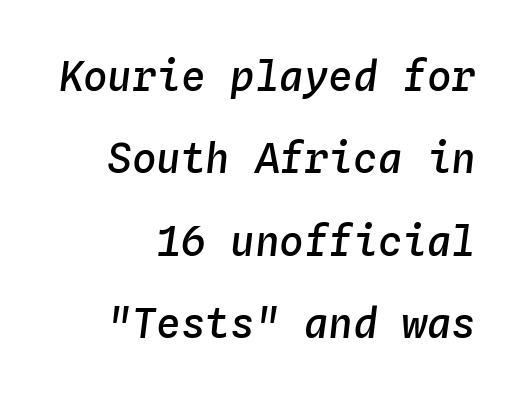
This is moderately heavy type, rendered in semibold. The horizontal fit of the characters is conventional and even. Unmarked baselines from the first word to the last. The rendering uses typewriter-style spacing with identical character cells. Students, observe: this is what heavily led, spacious text looks like. Every row of glyphs terminates at an identical x-position on the right.
